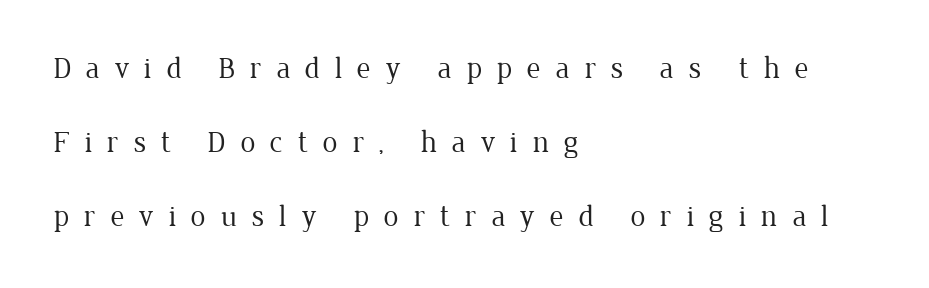
Q: Is the text bold? A: No.
Q: Is the text italic (slanted)? A: No, it is upright.
Q: Is the typeface a serif or a sans-serif typeface? A: Serif.
Q: Is the text underlined? A: No.
Q: How is the paragraph aligned? A: Left-aligned.
Q: Is the spacing between letters normal or unusually wide? A: Unusually wide.
Q: Is the spacing between lines tight, normal or loose? A: Loose.
Q: Width (condensed, normal, or wide)? A: Normal.
Q: Stroke contrast? A: Low.
Q: x-height? A: Medium.
Q: Monospaced? A: No.
